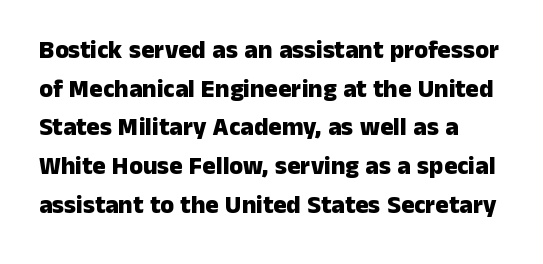
{"italic": "no", "bold": "yes", "underline": "no", "line_spacing": "normal", "line_spacing_ratio": 1.55, "letter_spacing": "normal", "letter_spacing_em": 0.0, "glyph_px": 25}
